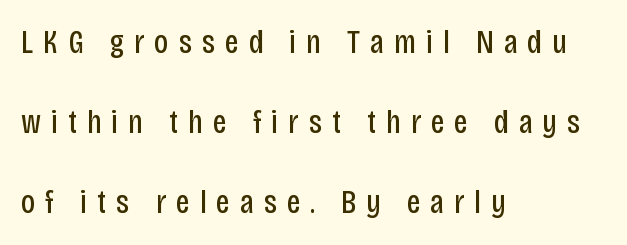
The image shows 34 px regular-weight, condensed sans-serif type, upright; set left-aligned, loose line spacing (2.36x), unusually wide letter spacing (+0.29 em), not underlined; low stroke contrast and a large x-height.
